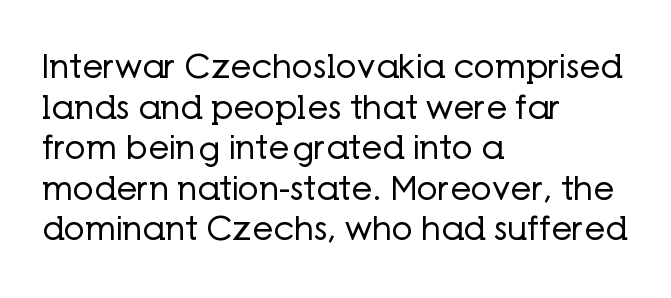
Every stem runs plumb, perpendicular to the baseline. Beneath every word, the page is bare. The weight would be labelled regular, book, light, or lighter still. The passage shown is typed in a proportional face where columns would drift. Stroke terminals: plain, sans-serif. Letter spacing: default.
